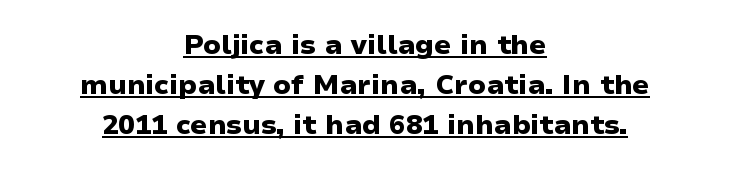
Q: Is the text bold? A: Yes.
Q: Is the text italic (slanted)? A: No, it is upright.
Q: Is the text underlined? A: Yes.
Q: How is the paragraph aligned? A: Centered.
Q: Is the spacing between letters normal or unusually wide? A: Normal.
Q: Is the spacing between lines tight, normal or loose? A: Normal.
